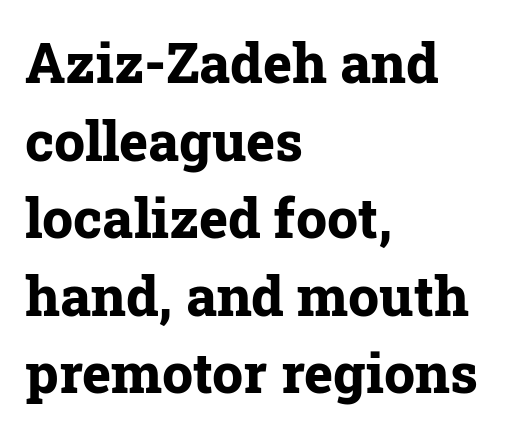
{"serif": "yes", "italic": "no", "bold": "yes", "weight": "bold", "width": "normal", "stroke_contrast": "low", "x_height": "medium", "monospaced": "no", "underline": "no", "align": "left", "line_spacing": "normal", "line_spacing_ratio": 1.41, "letter_spacing": "normal", "letter_spacing_em": 0.0, "glyph_px": 55}
